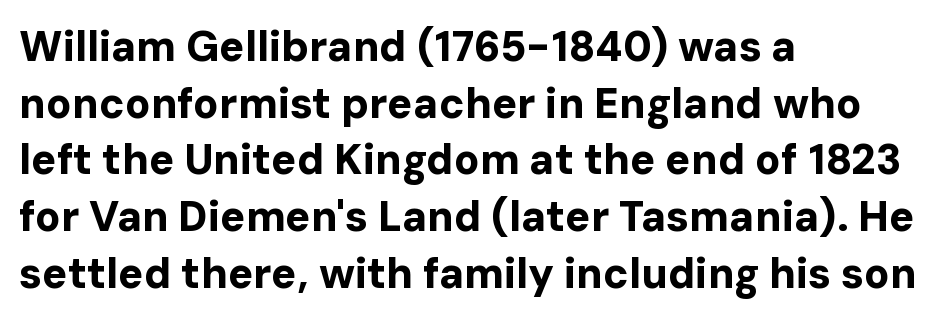
Is this a fixed-width face? No — the glyphs have proportional, varying widths. A bare baseline throughout the passage. You could call the tracking neutral — neither tight nor loose. Rendered with straight, roman letterforms.
